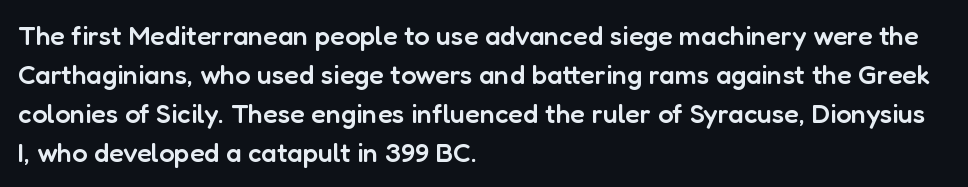
The image shows 27 px text type, upright; set left-aligned, normal line spacing (1.44x), normal letter spacing, not underlined.
